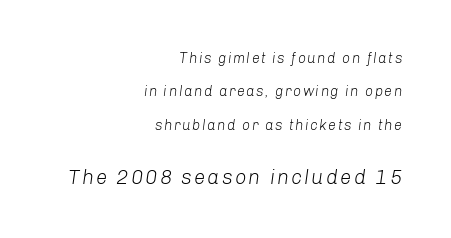
Heft: none added — not bold. Casual observation: everything's shoved over to the right. The leading is generous, giving the passage an open texture. Which chunk is bigger? The second one — the bottom block dwarfs the top. The passage shown leans; its letterforms are oblique.
